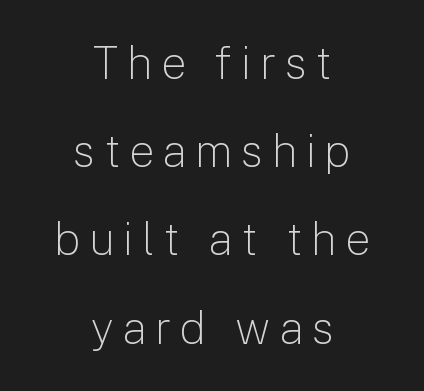
Stems and bowls with no extra thickness — not bold. In terms of leading, this rendering errs on the spacious side. Looks like regular typesetting: each glyph gets only the width it needs. Nope, no serifs anywhere on these letters.
